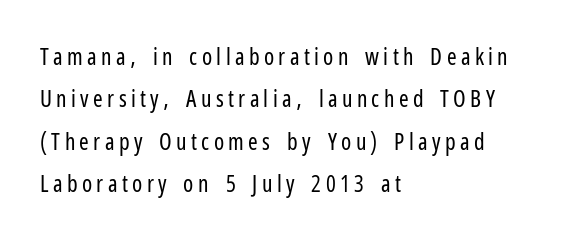
{"italic": "no", "bold": "no", "underline": "no", "align": "left", "line_spacing_ratio": 1.84, "glyph_px": 23}
